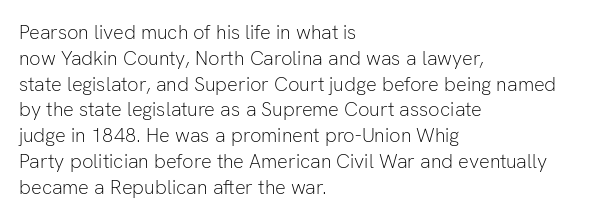
Q: Is the text bold? A: No.
Q: Is the text italic (slanted)? A: No, it is upright.
Q: Is the text underlined? A: No.
Q: How is the paragraph aligned? A: Left-aligned.
Q: Is the spacing between letters normal or unusually wide? A: Normal.
Q: Is the spacing between lines tight, normal or loose? A: Normal.
